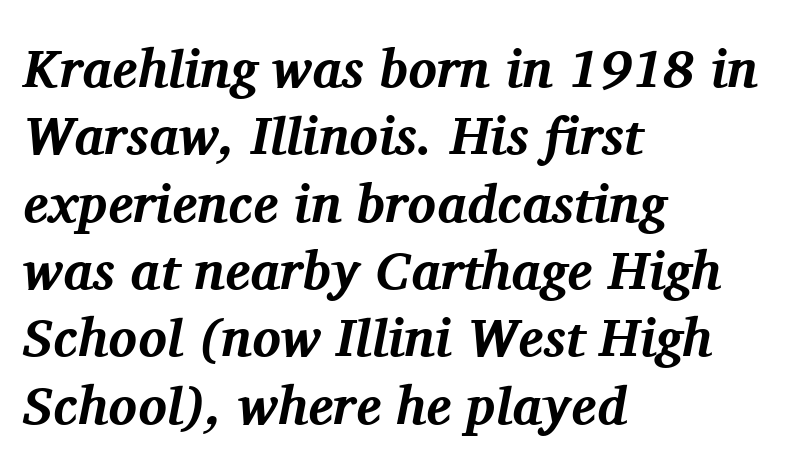
No word sits above an underline. One glance says typical: line gaps are just what's usual. Chunky letters — that's bold for sure. Letter spacing: default. This rendering employs a face with finishing strokes, i.e., a serif.
